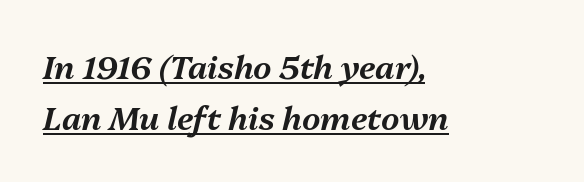
Proportional: the letters do not fall into vertical columns. Tracking value appears to be zero — textbook default spacing. You can see a thin bar hugging the bottom of the glyphs. A normal amount of white space separates one row of letters from the next.
